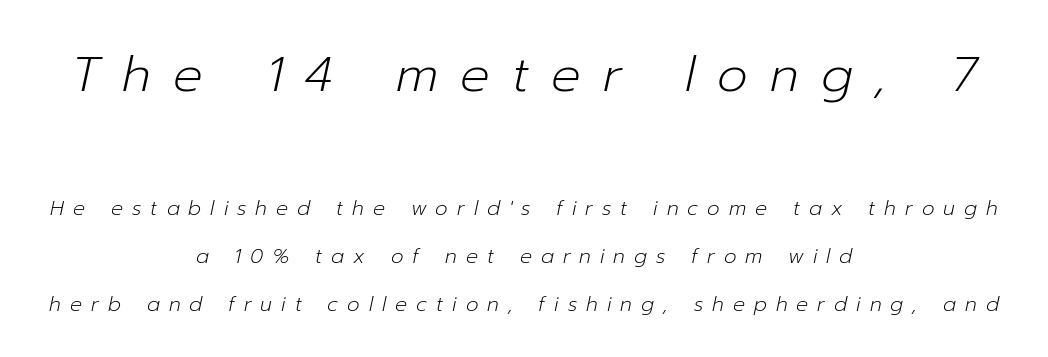
{"italic": "yes", "lean": "right", "slant_degrees": 12, "bold": "no", "weight": "light", "width": "normal", "stroke_contrast": "low", "x_height": "medium", "monospaced": "no", "underline": "no", "align": "center", "line_spacing": "loose", "line_spacing_ratio": 2.39, "letter_spacing": "wide", "letter_spacing_em": 0.45, "larger_block": "first", "size_ratio": 2.45, "glyph_px": 49}
